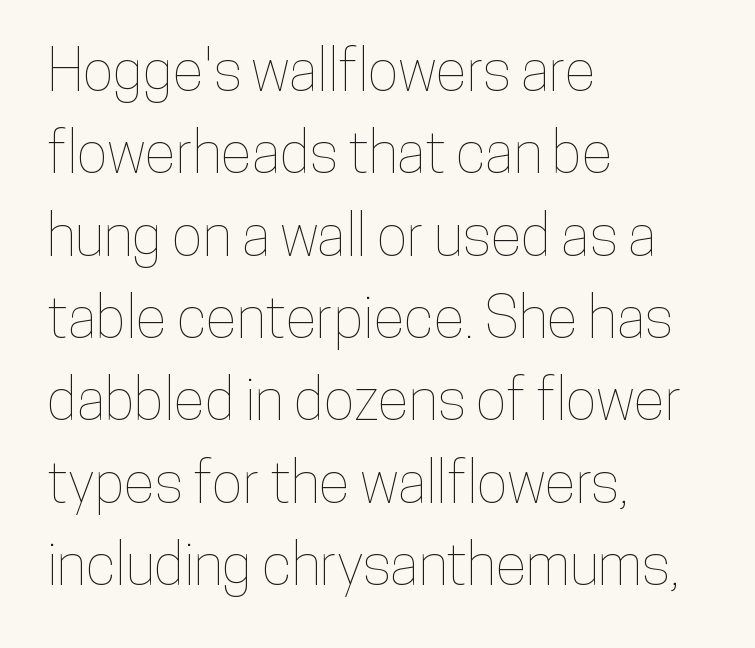
The image shows 58 px condensed type, upright; set left-aligned, normal line spacing (1.42x), normal letter spacing, not underlined; low stroke contrast and a medium x-height.
